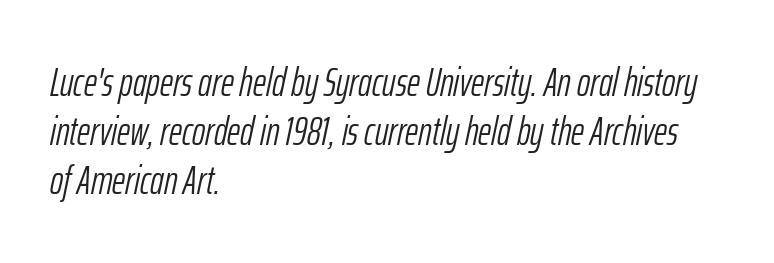
The image shows 40 px light, condensed type, italic (leaning right); set left-aligned, line spacing 1.23x, normal letter spacing, not underlined; low stroke contrast and a medium x-height.
